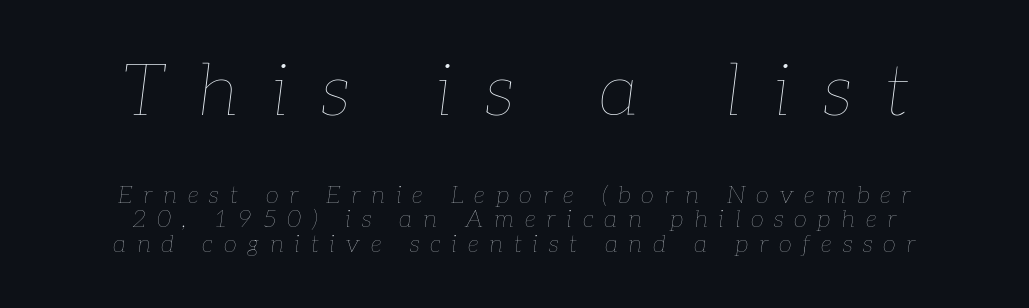
The image shows 73 px thin type, italic (leaning right); set centered, tight line spacing (1.02x), unusually wide letter spacing (+0.45 em), not underlined; the first (top) block is 3.04x larger; low stroke contrast and a medium x-height.
